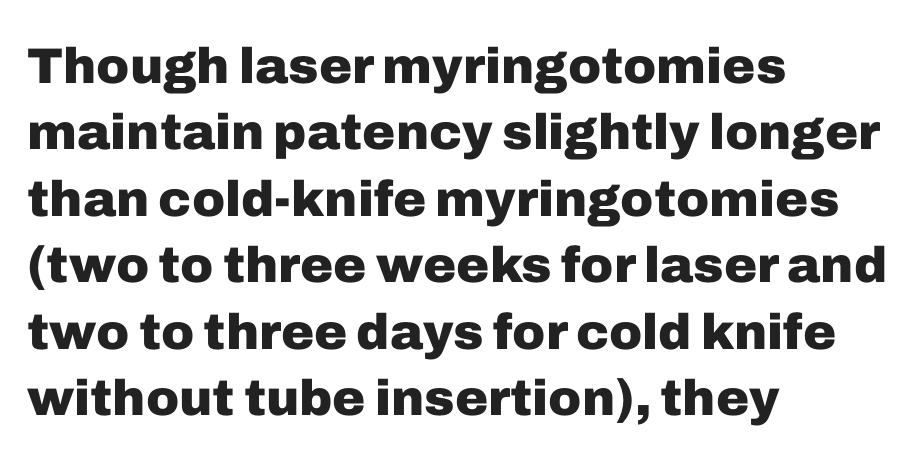
The image shows 50 px heavy sans-serif type, upright; set left-aligned, normal line spacing (1.33x), normal letter spacing, not underlined; low stroke contrast and a medium x-height.
